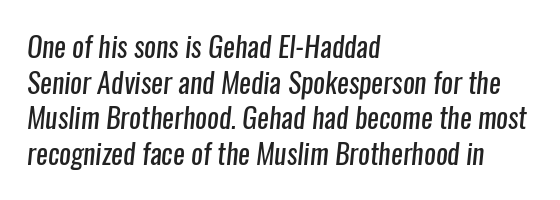
The image shows 28 px regular-weight, condensed sans-serif type; set left-aligned, normal line spacing (1.27x), normal letter spacing, not underlined; low stroke contrast and a medium x-height.
